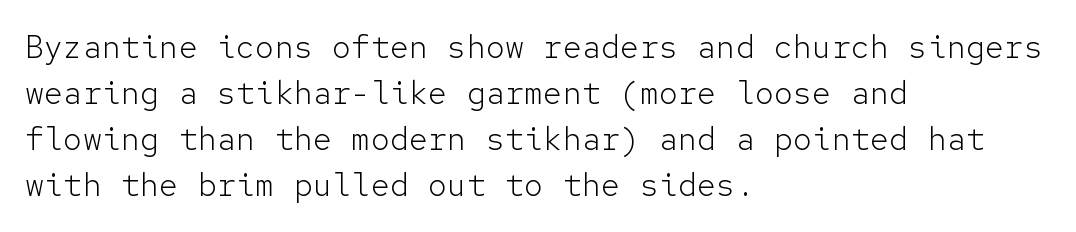
The rendering uses typewriter-style spacing with identical character cells. This is the regular roman posture of the typeface. No extra ink here — the face is not bold. The setting favours the left margin, as ordinary paragraphs usually do. The space between consecutive lines is moderate.
